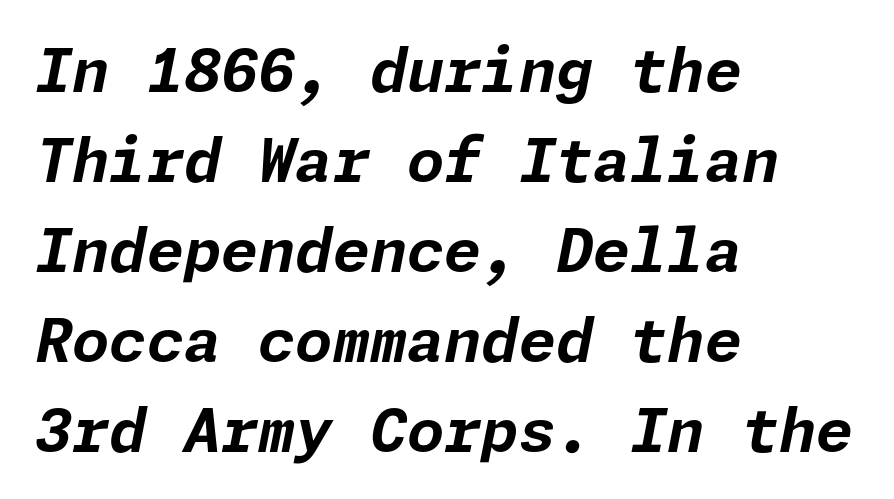
Honestly, the letter spacing is just normal — you wouldn't notice it. Descenders are the only things crossing below the line. Notice how thick the strokes are: this is what a full bold looks like. The passage shown leans; its letterforms are oblique. Vertically, the passage feels balanced, rows spaced as you'd expect. Casual observation: everything's shoved over to the left.
